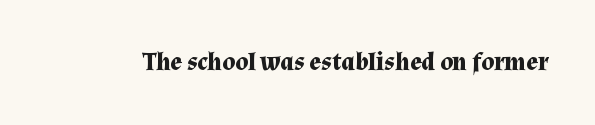
Q: Is the text bold? A: Yes.
Q: Is the text italic (slanted)? A: No, it is upright.
Q: Is the text underlined? A: No.
Q: Is the spacing between letters normal or unusually wide? A: Normal.
